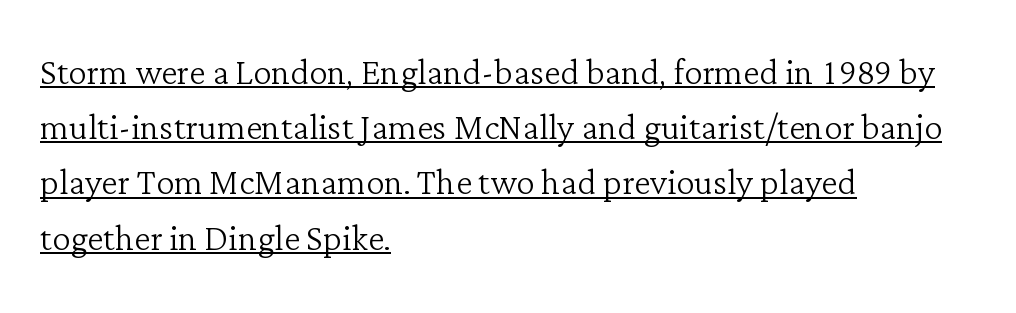
{"serif": "yes", "italic": "no", "bold": "no", "weight": "light", "width": "normal", "stroke_contrast": "low", "x_height": "medium", "monospaced": "no", "underline": "yes", "align": "left", "line_spacing_ratio": 1.2, "letter_spacing": "normal", "letter_spacing_em": 0.0, "glyph_px": 46}
